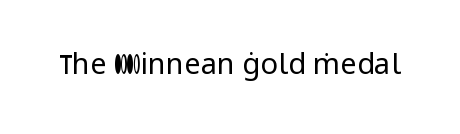
Does the lettering tilt? It doesn't — this is upright. Here the designer chose a conventional face with non-uniform glyph widths. Unmarked baselines from the first word to the last. Look at the tracking — it's just the regular setting, nothing added.
